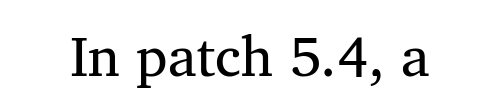
Q: Is the text bold? A: No.
Q: Is the text italic (slanted)? A: No, it is upright.
Q: Is the typeface a serif or a sans-serif typeface? A: Serif.
Q: Is the text underlined? A: No.
Q: Is the spacing between letters normal or unusually wide? A: Normal.
Q: Width (condensed, normal, or wide)? A: Normal.
Q: Stroke contrast? A: Medium.
Q: x-height? A: Medium.
Q: Monospaced? A: No.
